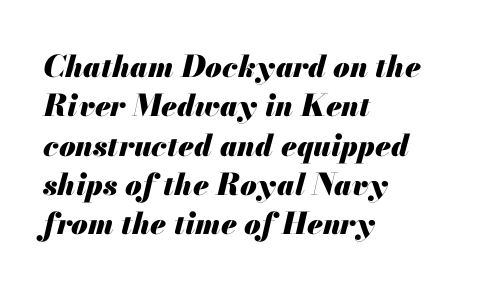
Bold? Absolutely — the strokes are thick and heavy. If you drew a ruler down the left edge, every line would touch it. A clean baseline with only descenders dipping below it. Here the designer chose a conventional face with non-uniform glyph widths. The rendering applies a slant to the glyphs.
